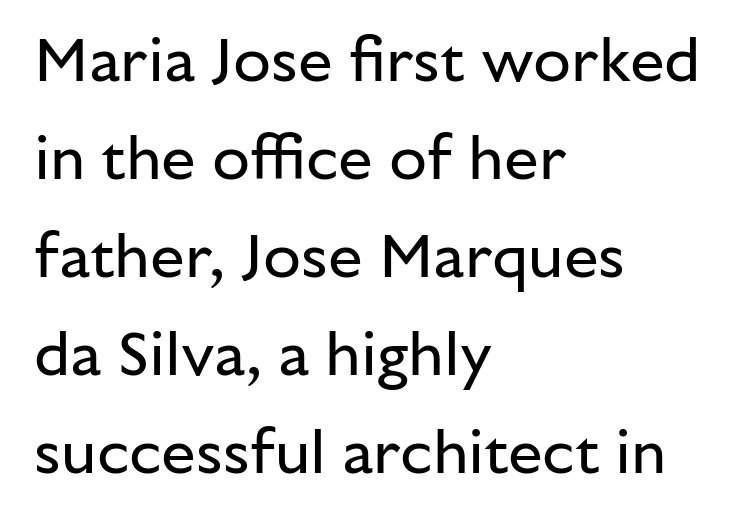
{"serif": "no", "italic": "no", "bold": "no", "weight": "regular", "width": "normal", "stroke_contrast": "low", "x_height": "medium", "monospaced": "no", "underline": "no", "align": "left", "line_spacing": "normal", "line_spacing_ratio": 1.58, "letter_spacing": "normal", "letter_spacing_em": 0.0, "glyph_px": 62}
